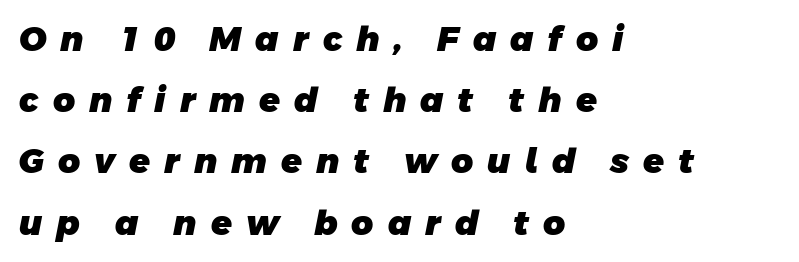
This sample uses expanded letter spacing, leaving extra air between glyphs. Beneath every word, the page is bare. These lines are rendered in a variable-pitch font. What weight is shown? A full bold with thick strokes. Check where the strokes stop: nothing finishes them off — pure sans.
